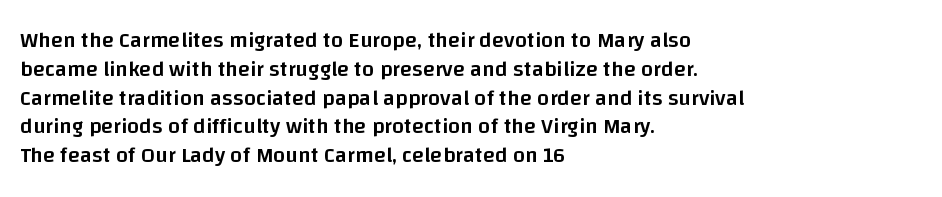
Q: Is the text bold? A: Semi-bold.
Q: Is the text italic (slanted)? A: No, it is upright.
Q: Is the text underlined? A: No.
Q: How is the paragraph aligned? A: Left-aligned.
Q: Is the spacing between letters normal or unusually wide? A: Normal.
Q: Is the spacing between lines tight, normal or loose? A: Normal.
